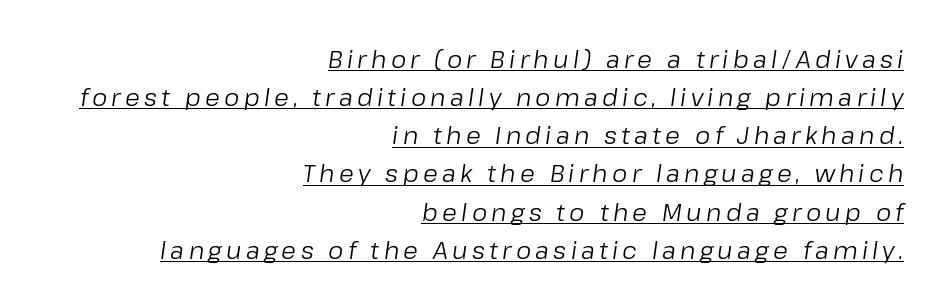
{"italic": "yes", "lean": "right", "slant_degrees": 8, "bold": "no", "underline": "yes", "align": "right", "line_spacing": "normal", "line_spacing_ratio": 1.59, "glyph_px": 24}
